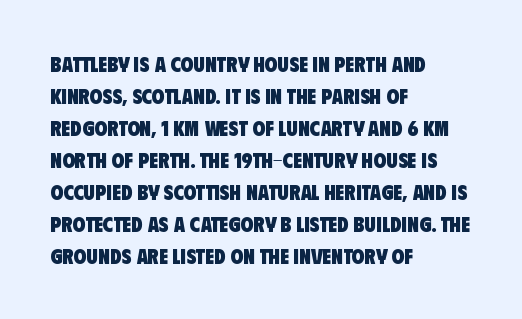
Q: Is the text bold? A: Yes.
Q: Is the text underlined? A: No.
Q: How is the paragraph aligned? A: Left-aligned.
Q: Is the spacing between letters normal or unusually wide? A: Normal.
Q: Is the spacing between lines tight, normal or loose? A: Normal.
